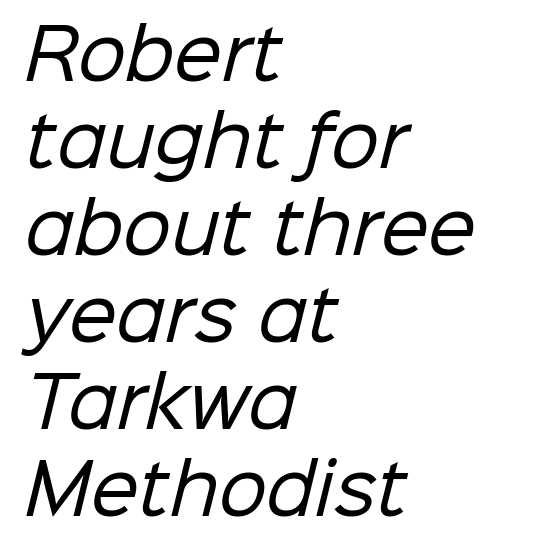
The image shows 68 px regular-weight sans-serif type; set left-aligned, normal line spacing (1.28x), normal letter spacing, not underlined; low stroke contrast and a medium x-height.
